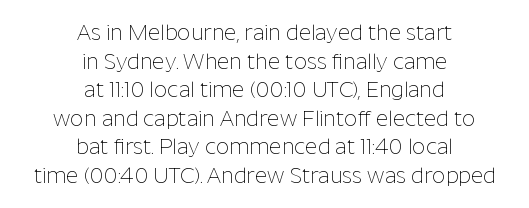
The image shows 21 px text type, upright; set centered, normal line spacing (1.36x), normal letter spacing, not underlined.
